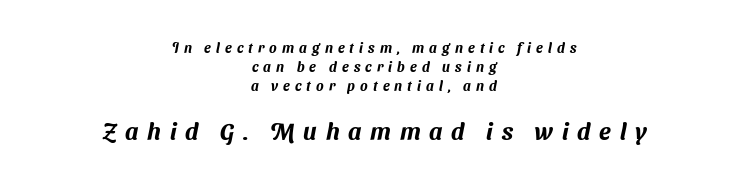
{"underline": "no", "align": "center", "line_spacing": "normal", "line_spacing_ratio": 1.37, "letter_spacing": "wide", "letter_spacing_em": 0.36, "larger_block": "second", "size_ratio": 1.71, "glyph_px": 24}
